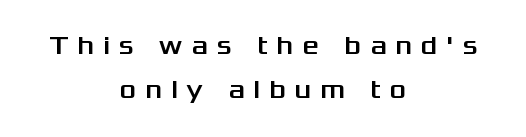
The image shows 26 px text type, upright; set centered, normal line spacing (1.69x), unusually wide letter spacing (+0.33 em), not underlined.
